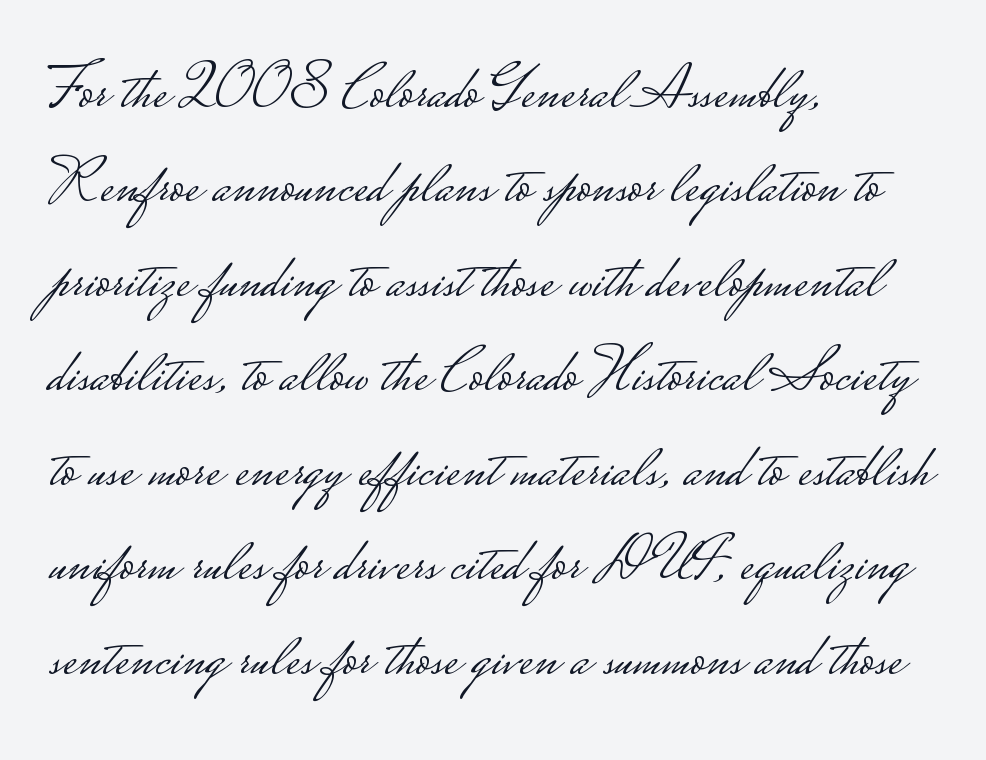
The image shows 63 px light, wide sans-serif type; set left-aligned, normal line spacing (1.5x), normal letter spacing, not underlined; low stroke contrast.
